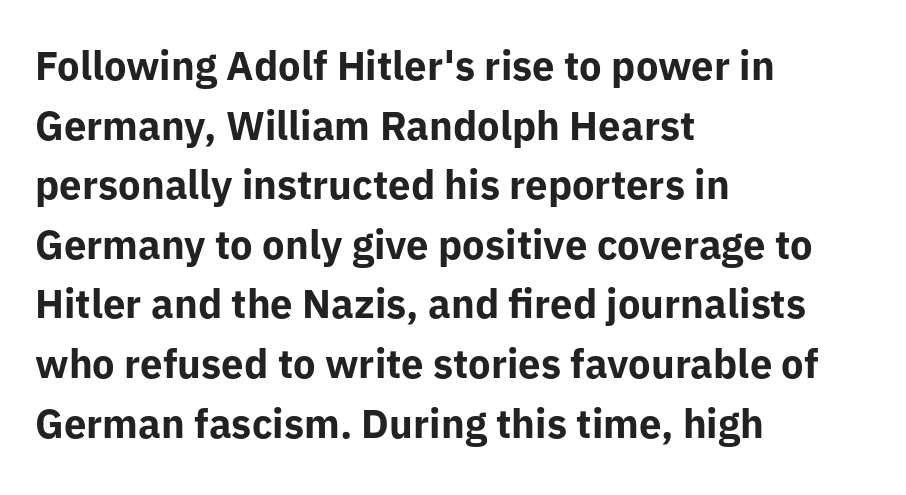
Q: Is the text bold? A: Yes.
Q: Is the text italic (slanted)? A: No, it is upright.
Q: Is the typeface a serif or a sans-serif typeface? A: Sans-serif.
Q: Is the text underlined? A: No.
Q: How is the paragraph aligned? A: Left-aligned.
Q: Is the spacing between letters normal or unusually wide? A: Normal.
Q: Is the spacing between lines tight, normal or loose? A: Normal.
Q: Width (condensed, normal, or wide)? A: Normal.
Q: Stroke contrast? A: Low.
Q: x-height? A: Medium.
Q: Monospaced? A: No.
